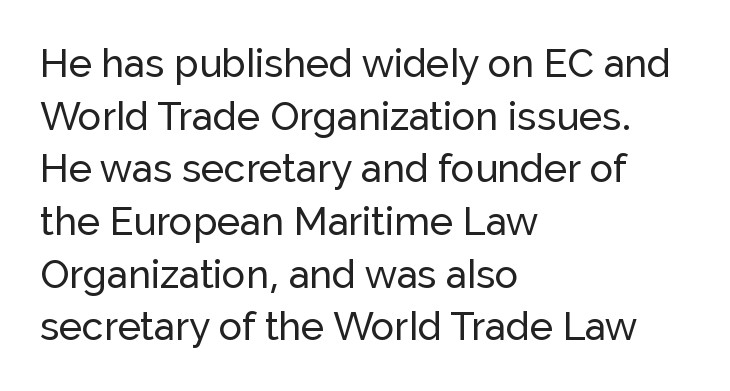
{"serif": "no", "italic": "no", "width": "normal", "stroke_contrast": "low", "x_height": "medium", "monospaced": "no", "underline": "no", "align": "left", "line_spacing": "normal", "line_spacing_ratio": 1.35, "letter_spacing": "normal", "letter_spacing_em": 0.0, "glyph_px": 39}
